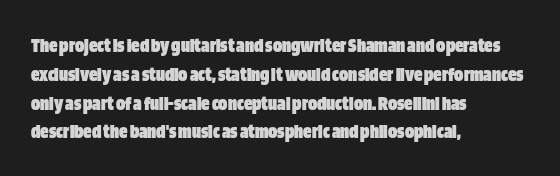
Q: Is the text bold? A: Yes.
Q: Is the text italic (slanted)? A: No, it is upright.
Q: Is the text underlined? A: No.
Q: How is the paragraph aligned? A: Left-aligned.
Q: Is the spacing between letters normal or unusually wide? A: Normal.
Q: Is the spacing between lines tight, normal or loose? A: Normal.
